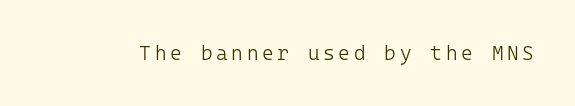
{"italic": "no", "bold": "no", "underline": "no", "glyph_px": 20}
